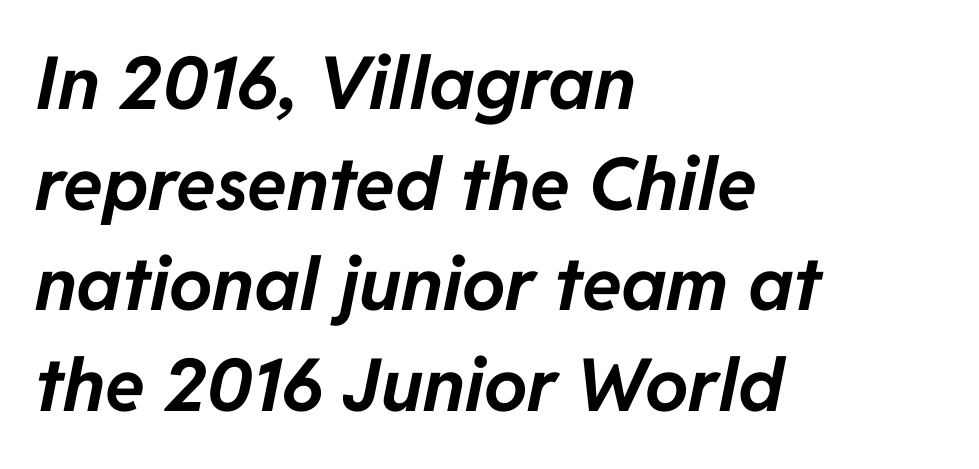
These lines are rendered in a variable-pitch font. Would a proofreader flag this as italicized? Yes. The letters sit at their default tracking, neither squeezed nor spread. Summary of vertical rhythm: regular, with standard interline spacing.
